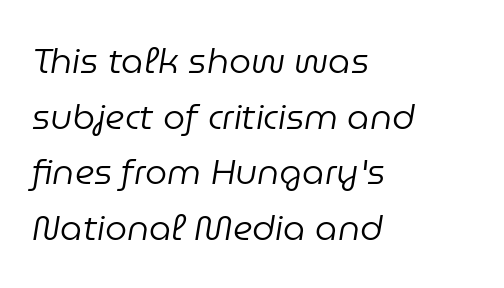
The passage shown is typed in a proportional face where columns would drift. Quick note: italic. Weight class: somewhere from thin through regular. You could call the tracking neutral — neither tight nor loose. Does the copy run flush right? No — it runs flush left. One glance says typical: line gaps are just what's usual.
